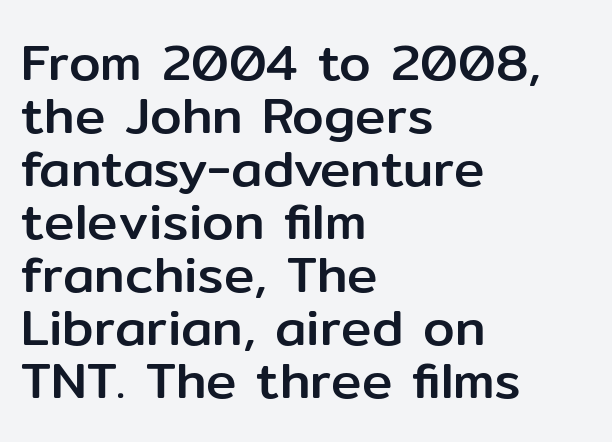
The image shows 51 px sans-serif type, upright; set left-aligned, tight line spacing (1.04x), normal letter spacing, not underlined; low stroke contrast and a medium x-height.
